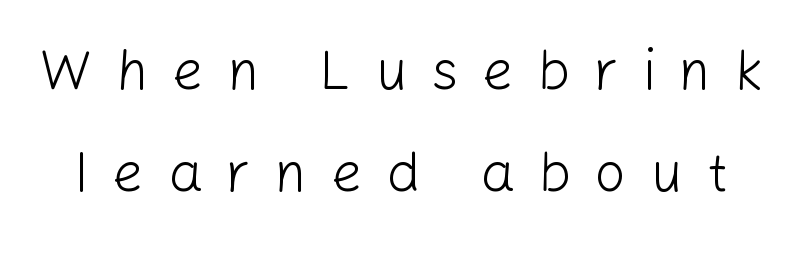
{"serif": "no", "italic": "no", "bold": "no", "weight": "light", "width": "normal", "stroke_contrast": "low", "x_height": "medium", "monospaced": "no", "underline": "no", "line_spacing_ratio": 1.86, "letter_spacing": "wide", "letter_spacing_em": 0.43, "glyph_px": 55}
